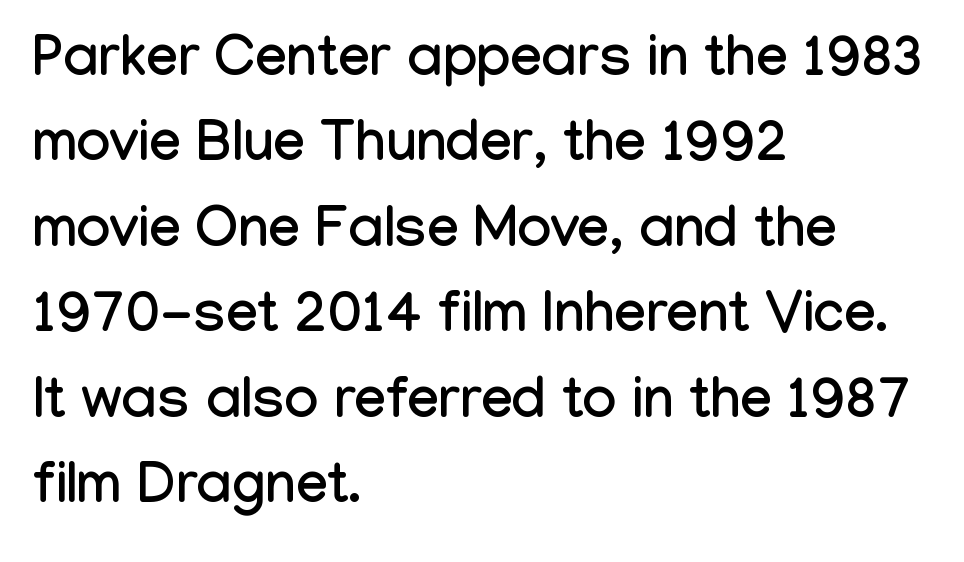
Q: Is the text italic (slanted)? A: No, it is upright.
Q: Is the typeface a serif or a sans-serif typeface? A: Sans-serif.
Q: Is the text underlined? A: No.
Q: How is the paragraph aligned? A: Left-aligned.
Q: Is the spacing between letters normal or unusually wide? A: Normal.
Q: Is the spacing between lines tight, normal or loose? A: Normal.
Q: Width (condensed, normal, or wide)? A: Condensed.
Q: Stroke contrast? A: Low.
Q: x-height? A: Medium.
Q: Monospaced? A: No.
